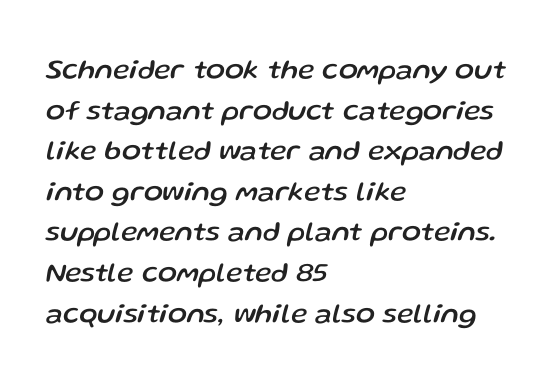
Q: Is the text italic (slanted)? A: Yes, it leans right by about 13 degrees.
Q: Is the text underlined? A: No.
Q: How is the paragraph aligned? A: Left-aligned.
Q: Is the spacing between letters normal or unusually wide? A: Normal.
Q: Is the spacing between lines tight, normal or loose? A: Normal.
Q: Width (condensed, normal, or wide)? A: Normal.
Q: Stroke contrast? A: Low.
Q: x-height? A: Medium.
Q: Monospaced? A: No.
